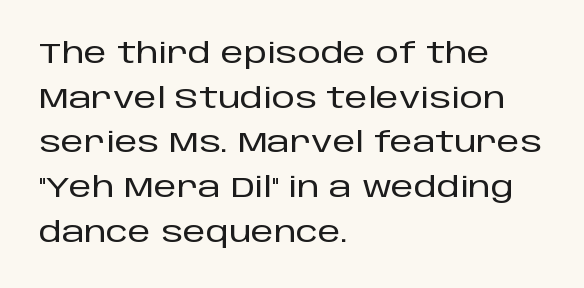
Q: Is the text italic (slanted)? A: No, it is upright.
Q: Is the typeface a serif or a sans-serif typeface? A: Sans-serif.
Q: Is the text underlined? A: No.
Q: How is the paragraph aligned? A: Left-aligned.
Q: Is the spacing between letters normal or unusually wide? A: Normal.
Q: Is the spacing between lines tight, normal or loose? A: Normal.
Q: Width (condensed, normal, or wide)? A: Normal.
Q: Stroke contrast? A: Low.
Q: x-height? A: Large.
Q: Monospaced? A: No.
